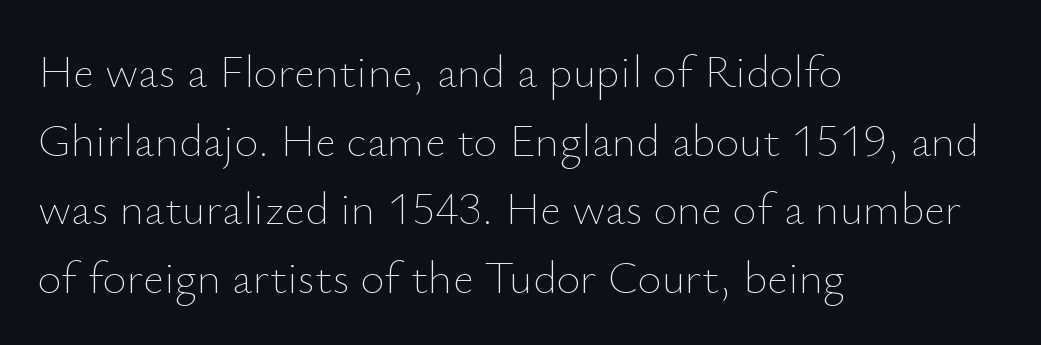
The image shows 46 px thin type, upright; set left-aligned, normal line spacing (1.49x), normal letter spacing, not underlined; low stroke contrast and a small x-height.
